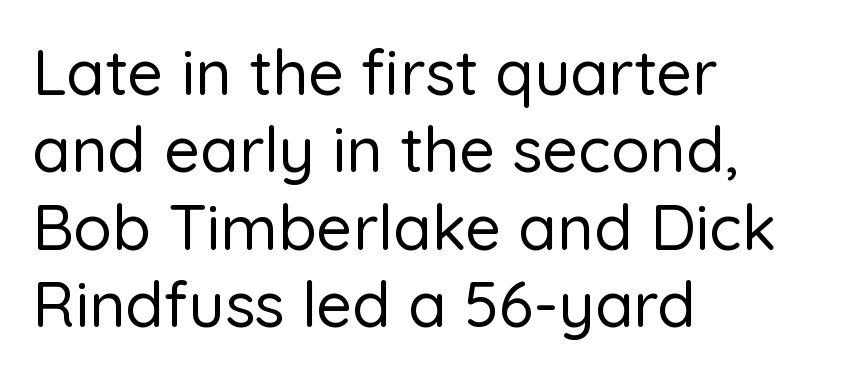
Each row of text sits above clean, open space. Is the letter spacing exaggerated? No — it looks like the ordinary default. These lines are rendered in a variable-pitch font. The axis of the letterforms is exactly vertical. Which margin do the lines hug? The left one — the right edge is uneven.
